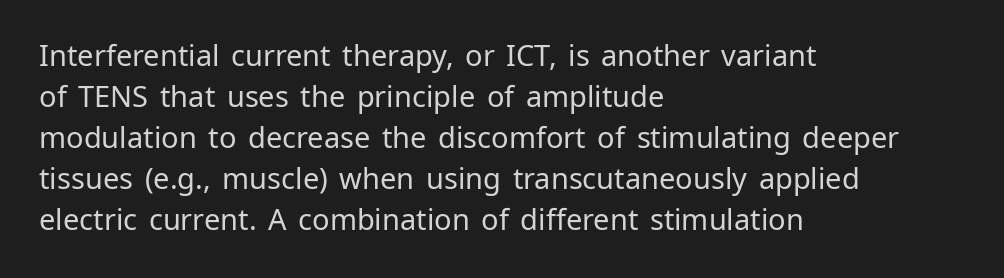
Stroke mass is kept to a normal reading level or below. Summary of vertical rhythm: regular, with standard interline spacing. The letterforms sit shoulder to shoulder at normal distance. Do the characters align in a grid? No, the font is proportional. Unlike a traditional serif, this face leaves its strokes unadorned. Italic? Not at all — the glyphs are vertical.
